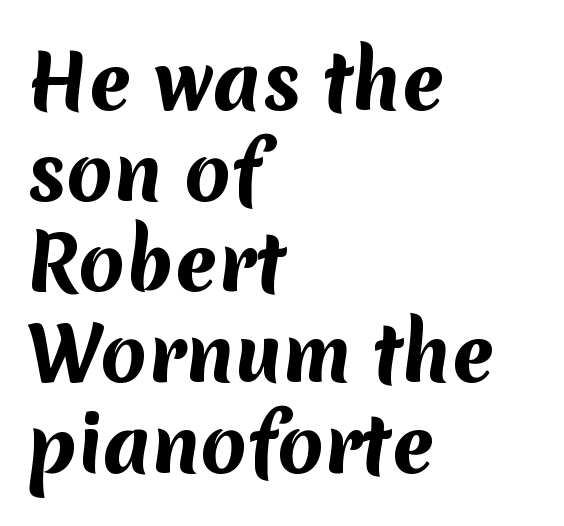
The designer went with a sans here, leaving each stem footless. Visually the block forms a straight wall on the left and a jagged coastline on the right. Letters rest on an invisible, unmarked baseline. These lines are rendered in a variable-pitch font.
